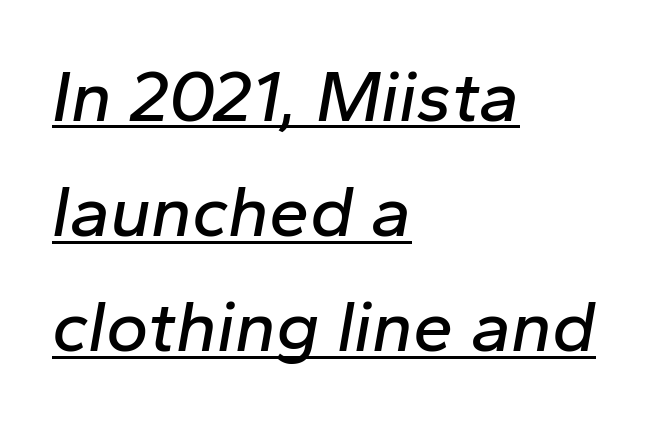
{"italic": "yes", "lean": "right", "slant_degrees": 10, "width": "normal", "stroke_contrast": "low", "x_height": "medium", "monospaced": "no", "underline": "yes", "align": "left", "line_spacing": "normal", "line_spacing_ratio": 1.6, "letter_spacing": "normal", "letter_spacing_em": 0.0, "glyph_px": 72}
